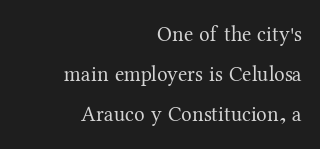
{"italic": "no", "bold": "no", "underline": "no", "align": "right", "line_spacing": "loose", "line_spacing_ratio": 1.91, "letter_spacing": "normal", "letter_spacing_em": 0.0, "glyph_px": 21}
